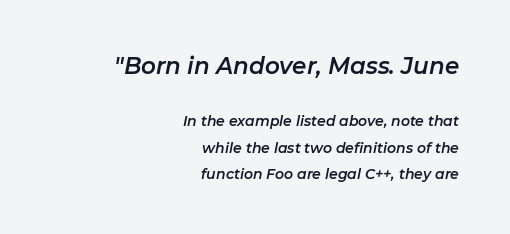
Q: Is the text italic (slanted)? A: Yes, it leans right by about 11 degrees.
Q: Is the text underlined? A: No.
Q: How is the paragraph aligned? A: Right-aligned.
Q: Is the spacing between letters normal or unusually wide? A: Normal.
Q: Which block of text is set in a larger size, the first (top) or the second (bottom)? A: The first (top) one.
